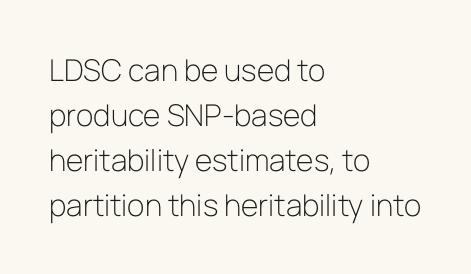
{"serif": "no", "italic": "no", "bold": "no", "weight": "light", "width": "normal", "stroke_contrast": "low", "x_height": "medium", "monospaced": "no", "underline": "no", "align": "left", "line_spacing": "normal", "line_spacing_ratio": 1.5, "letter_spacing": "normal", "letter_spacing_em": 0.0, "glyph_px": 30}
